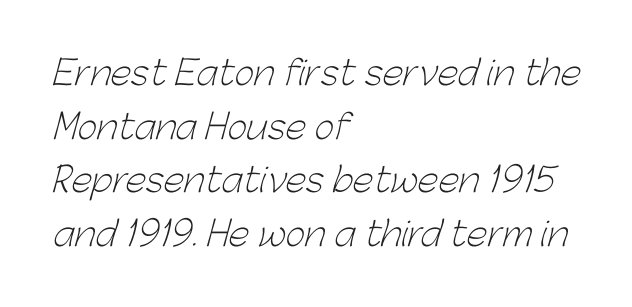
{"serif": "no", "bold": "no", "weight": "light", "width": "normal", "stroke_contrast": "low", "x_height": "medium", "monospaced": "no", "underline": "no", "align": "left", "line_spacing": "normal", "line_spacing_ratio": 1.58, "letter_spacing": "normal", "letter_spacing_em": 0.0, "glyph_px": 34}
